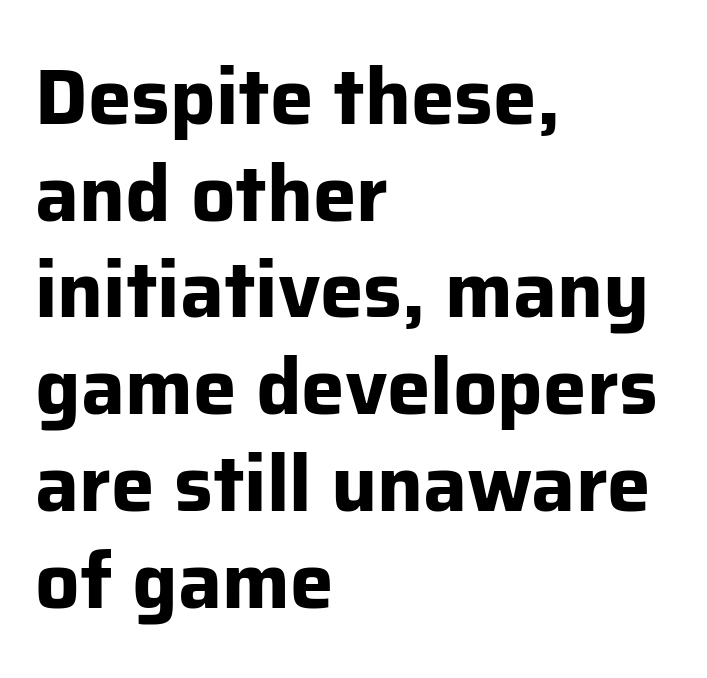
Q: Is the text bold? A: Yes.
Q: Is the text italic (slanted)? A: No, it is upright.
Q: Is the typeface a serif or a sans-serif typeface? A: Sans-serif.
Q: Is the text underlined? A: No.
Q: How is the paragraph aligned? A: Left-aligned.
Q: Is the spacing between letters normal or unusually wide? A: Normal.
Q: Width (condensed, normal, or wide)? A: Normal.
Q: Stroke contrast? A: Low.
Q: x-height? A: Medium.
Q: Monospaced? A: No.
